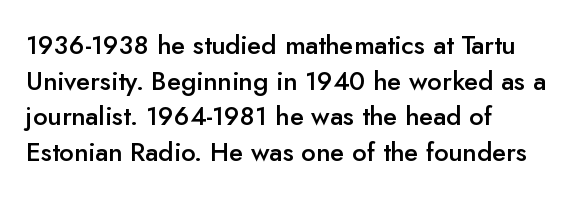
The letters sit at their default tracking, neither squeezed nor spread. Line starts are locked; line ends wander. These words are printed semibold, heavier than regular yet not bold. Does the lettering tilt? It doesn't — this is upright. Students, observe: this is what conventionally led text looks like. Type without underlining.
